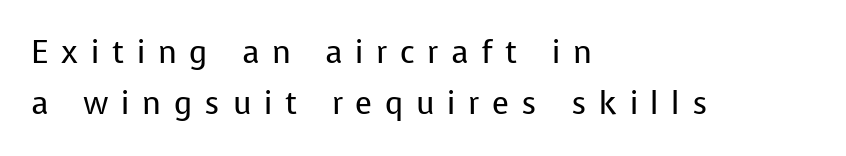
{"serif": "no", "italic": "no", "bold": "no", "weight": "regular", "width": "normal", "stroke_contrast": "low", "x_height": "medium", "monospaced": "no", "underline": "no", "align": "left", "line_spacing": "normal", "line_spacing_ratio": 1.64, "letter_spacing": "wide", "letter_spacing_em": 0.41, "glyph_px": 31}
